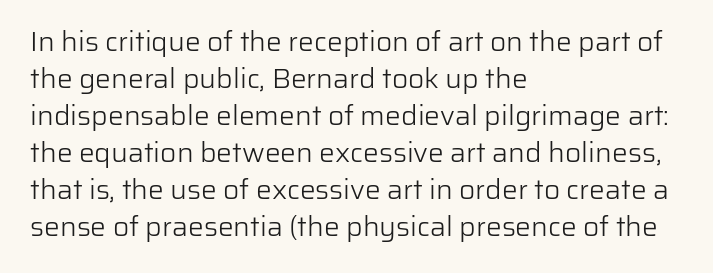
Descenders are the only things crossing below the line. The setting favours the left margin, as ordinary paragraphs usually do. The strokes are not fattened; the text isn't bold. Inter-character spacing is left at the font's built-in metrics.
